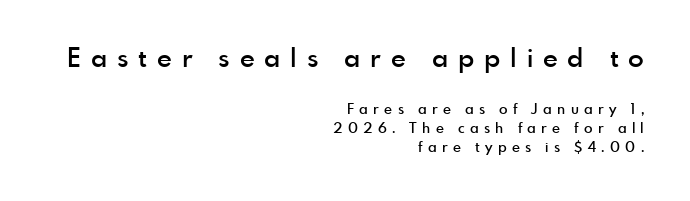
Note: larger setting up top, smaller setting below. A bit beefed up — I'd call it semibold rather than bold. The string is rendered with underlining switched off. Does the copy run flush right? Yes — the right margin is perfectly even. The designer left line spacing at the default. In terms of letterspacing, this is a distinctly airy, spread setting.
